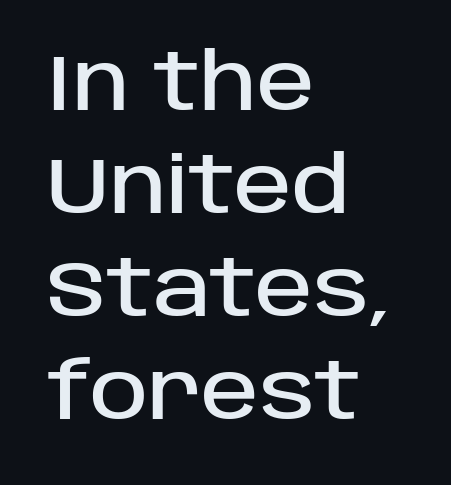
{"serif": "no", "italic": "no", "width": "normal", "stroke_contrast": "low", "x_height": "large", "monospaced": "no", "underline": "no", "align": "left", "line_spacing": "normal", "line_spacing_ratio": 1.32, "letter_spacing": "normal", "letter_spacing_em": 0.0, "glyph_px": 78}
